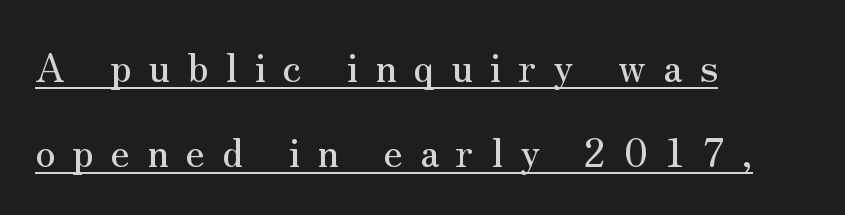
Each word looks stretched out because of the extra space between its letters. If you measured baseline to baseline, you'd find a long distance. Designer's note — italics off, roman on. The specimen includes a rule beneath the text block's lines. Font category for this specimen: serif.
